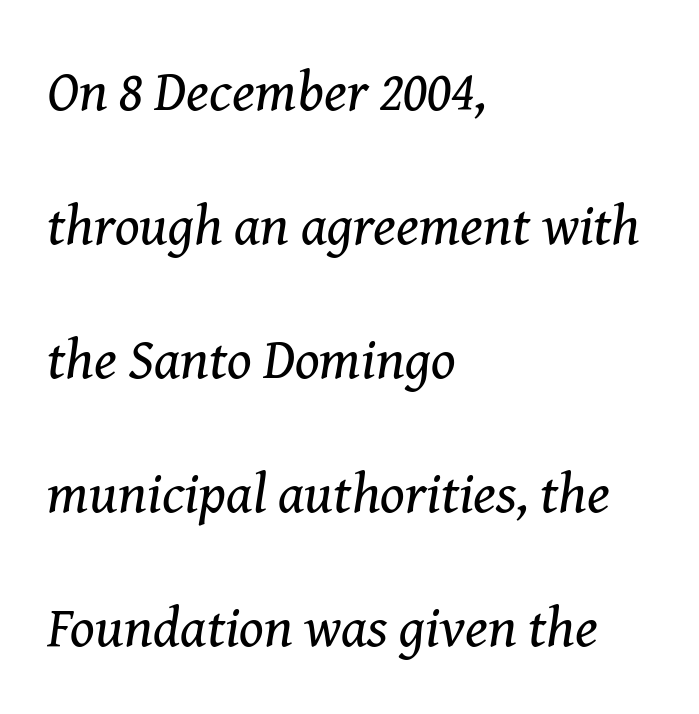
{"serif": "yes", "italic": "yes", "lean": "right", "slant_degrees": 8, "bold": "no", "weight": "regular", "width": "normal", "stroke_contrast": "medium", "x_height": "medium", "monospaced": "no", "underline": "no", "align": "left", "line_spacing": "loose", "line_spacing_ratio": 2.35, "letter_spacing": "normal", "letter_spacing_em": 0.0, "glyph_px": 57}
